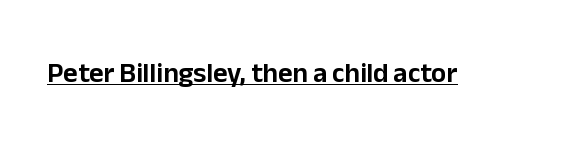
{"serif": "no", "italic": "no", "width": "normal", "stroke_contrast": "low", "x_height": "medium", "monospaced": "no", "underline": "yes", "letter_spacing": "normal", "letter_spacing_em": 0.0, "glyph_px": 28}
